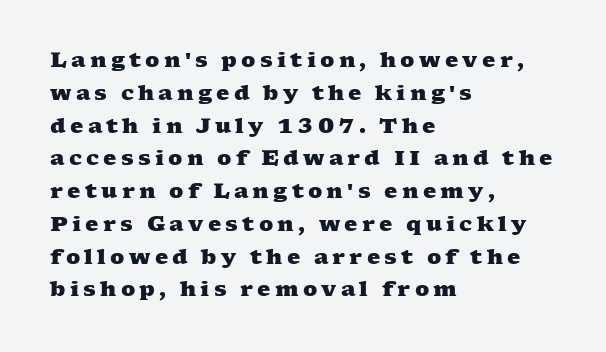
{"bold": "yes", "underline": "no", "align": "left", "line_spacing": "normal", "line_spacing_ratio": 1.56, "letter_spacing": "wide", "letter_spacing_em": 0.2, "glyph_px": 21}
